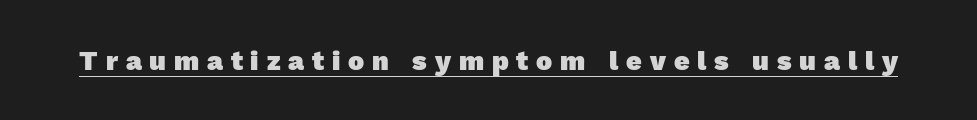
The image shows 27 px bold type; set unusually wide letter spacing (+0.29 em), underlined.
